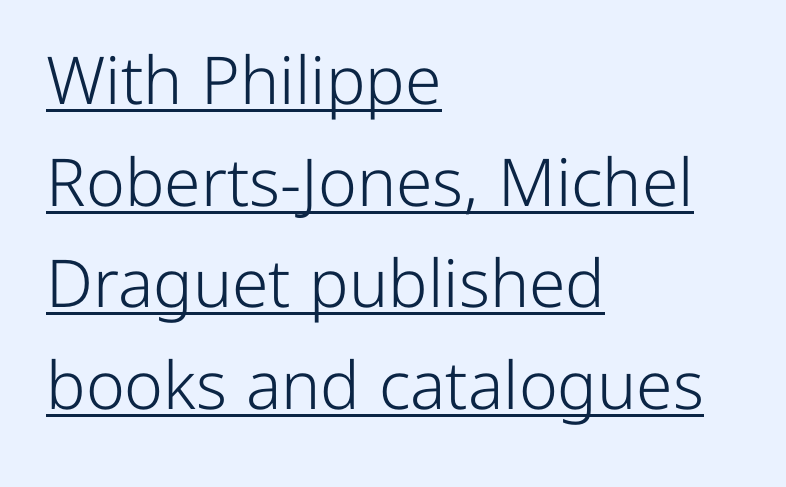
The image shows 66 px light sans-serif type, upright; set left-aligned, normal line spacing (1.54x), normal letter spacing, underlined; low stroke contrast and a medium x-height.
